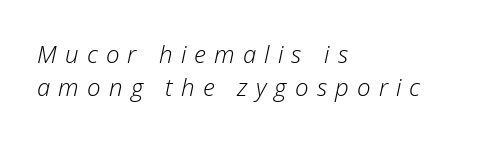
Q: Is the text bold? A: No.
Q: Is the text italic (slanted)? A: Yes, it leans right by about 12 degrees.
Q: Is the text underlined? A: No.
Q: How is the paragraph aligned? A: Left-aligned.
Q: Is the spacing between letters normal or unusually wide? A: Unusually wide.
Q: Is the spacing between lines tight, normal or loose? A: Normal.
